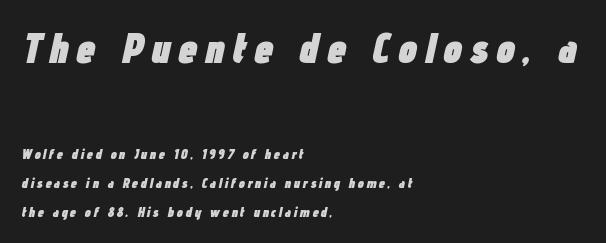
Q: Is the text bold? A: Yes.
Q: Is the text italic (slanted)? A: Yes, it leans right by about 12 degrees.
Q: Is the text underlined? A: No.
Q: How is the paragraph aligned? A: Left-aligned.
Q: Is the spacing between lines tight, normal or loose? A: Loose.
Q: Which block of text is set in a larger size, the first (top) or the second (bottom)? A: The first (top) one.
Q: Width (condensed, normal, or wide)? A: Condensed.
Q: Stroke contrast? A: Low.
Q: x-height? A: Medium.
Q: Monospaced? A: No.
